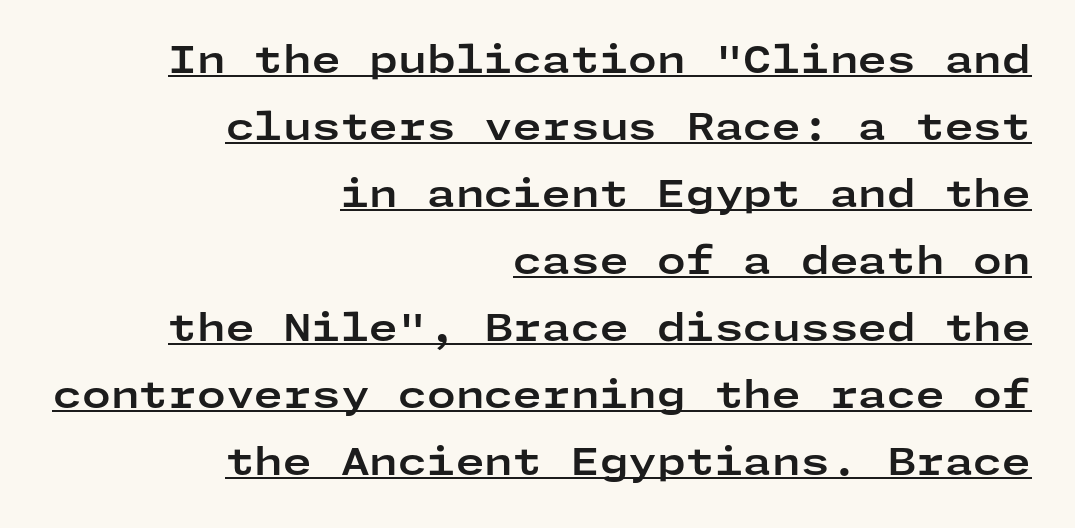
{"serif": "no", "italic": "no", "bold": "yes", "weight": "bold", "width": "wide", "stroke_contrast": "low", "x_height": "medium", "underline": "yes", "align": "right", "line_spacing_ratio": 1.81, "letter_spacing": "normal", "letter_spacing_em": 0.0, "glyph_px": 37}
